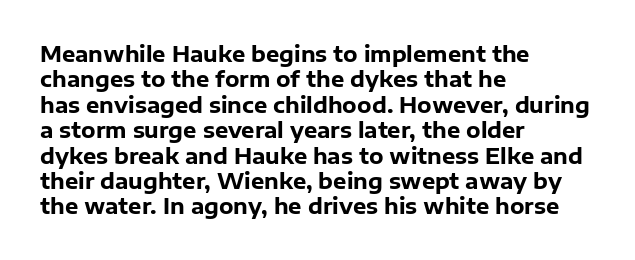
The gaps between neighbouring characters are ordinary and unremarkable. Heavy, bold letterforms. Posture: straight, roman, zero tilt. Caption: multi-line text, flush left, ragged right. Clear beneath every line of the passage.
